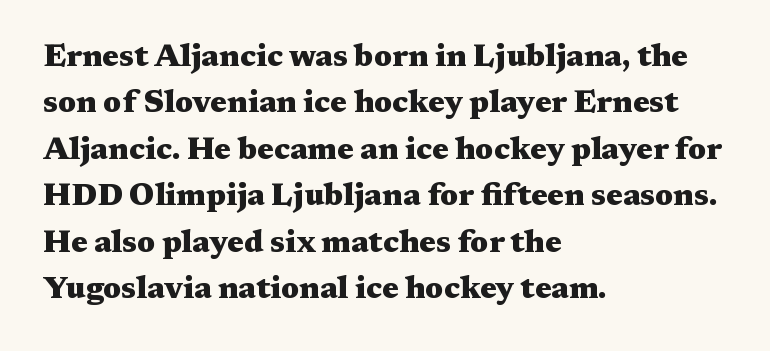
The image shows 31 px heavy, wide serif type, upright; set left-aligned, normal line spacing (1.5x), normal letter spacing, not underlined; medium stroke contrast and a medium x-height.
